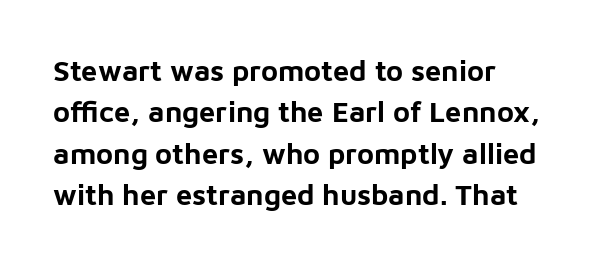
Q: Is the text bold? A: Yes.
Q: Is the text italic (slanted)? A: No, it is upright.
Q: Is the typeface a serif or a sans-serif typeface? A: Sans-serif.
Q: Is the text underlined? A: No.
Q: Is the spacing between letters normal or unusually wide? A: Normal.
Q: Is the spacing between lines tight, normal or loose? A: Normal.
Q: Width (condensed, normal, or wide)? A: Normal.
Q: Stroke contrast? A: Low.
Q: x-height? A: Medium.
Q: Monospaced? A: No.
